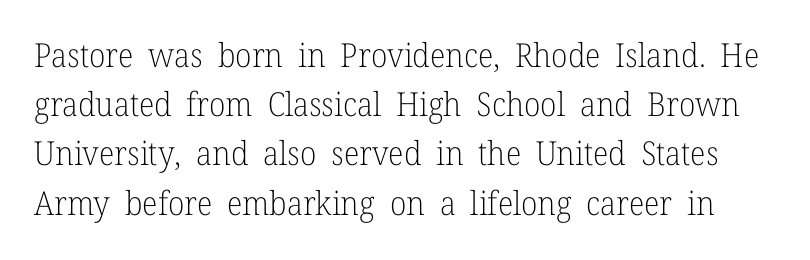
Q: Is the text bold? A: No.
Q: Is the text italic (slanted)? A: No, it is upright.
Q: Is the typeface a serif or a sans-serif typeface? A: Serif.
Q: Is the text underlined? A: No.
Q: Is the spacing between letters normal or unusually wide? A: Normal.
Q: Is the spacing between lines tight, normal or loose? A: Normal.
Q: Width (condensed, normal, or wide)? A: Normal.
Q: Stroke contrast? A: Low.
Q: x-height? A: Medium.
Q: Monospaced? A: No.
